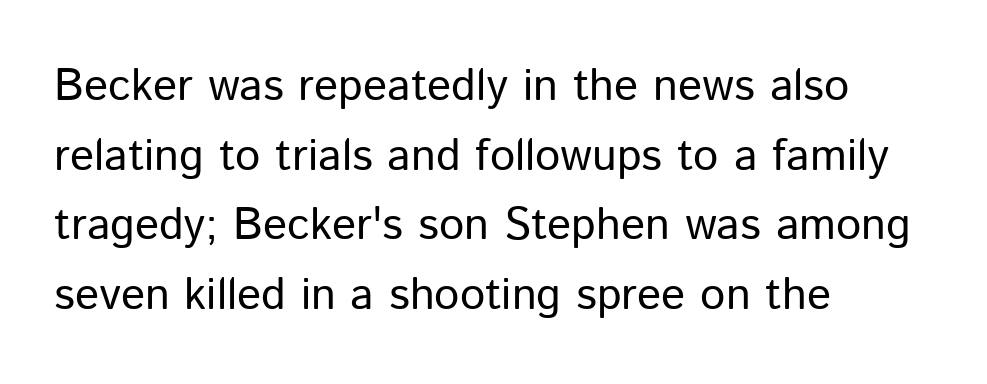
Proportional: the letters do not fall into vertical columns. The letters stand straight up with perfectly vertical stems. These lines sit exactly where default settings would place them. Decoration check: the copy has no underline. Vertical stems look standard width or narrower in stroke.
